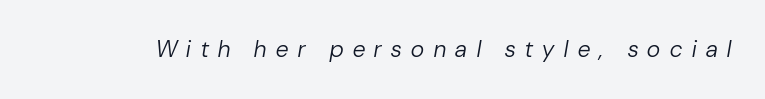
{"italic": "yes", "lean": "right", "slant_degrees": 10, "bold": "no", "underline": "no", "letter_spacing": "wide", "letter_spacing_em": 0.42, "glyph_px": 23}
